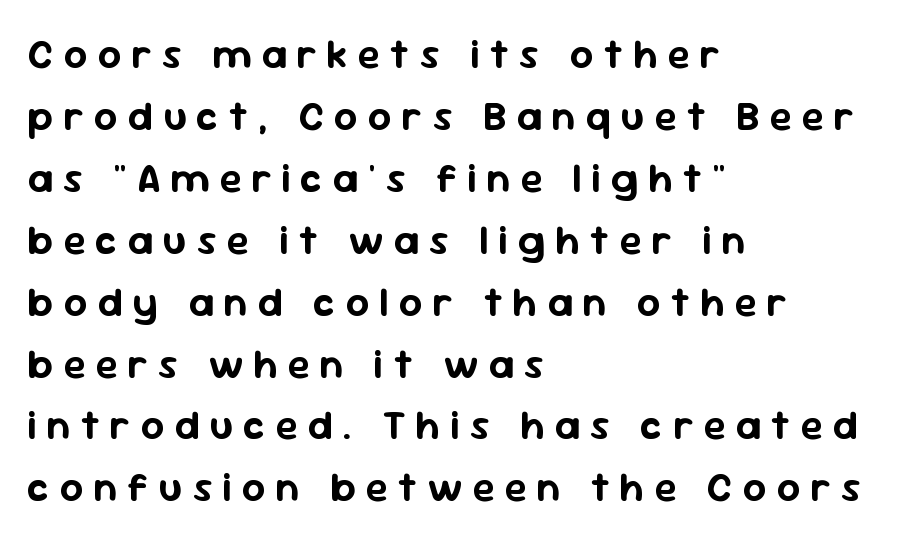
The image shows 41 px sans-serif type, upright; set left-aligned, normal line spacing (1.51x), unusually wide letter spacing (+0.24 em), not underlined; low stroke contrast and a medium x-height.
